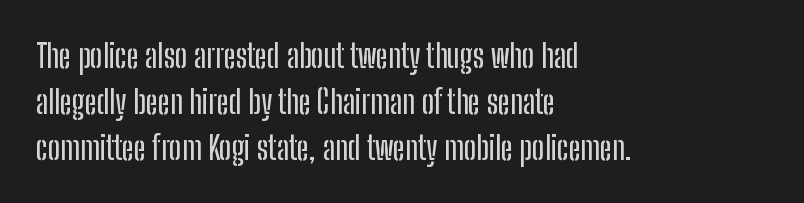
The image shows 32 px condensed sans-serif type, upright; set left-aligned, normal line spacing (1.43x), normal letter spacing, not underlined; low stroke contrast and a medium x-height.
